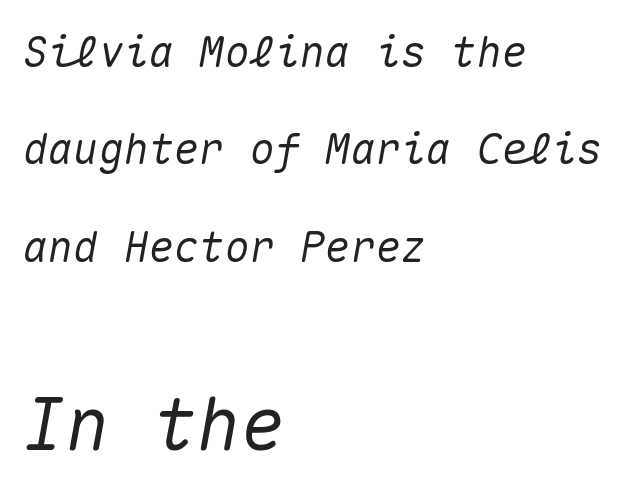
Regarding leading, the lines here are spaced well apart. These lines were composed using italics. Which chunk is bigger? The second one — the bottom block dwarfs the top. Where is the straight margin? On the left. The face used here is rendered with its standard letterfit.
